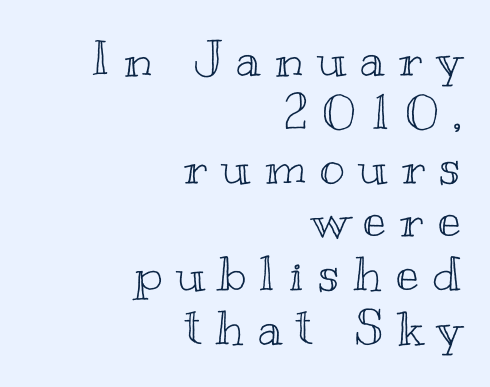
Q: Is the text italic (slanted)? A: No, it is upright.
Q: Is the text underlined? A: No.
Q: How is the paragraph aligned? A: Right-aligned.
Q: Is the spacing between letters normal or unusually wide? A: Unusually wide.
Q: Is the spacing between lines tight, normal or loose? A: Tight.
Q: Width (condensed, normal, or wide)? A: Wide.
Q: x-height? A: Small.
Q: Monospaced? A: No.
